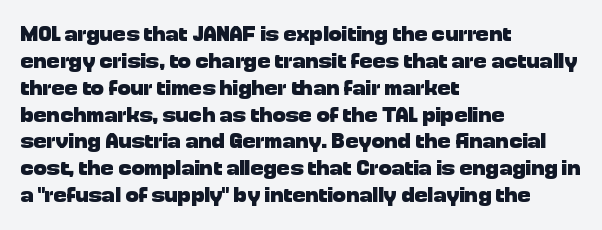
Q: Is the text bold? A: Yes.
Q: Is the text italic (slanted)? A: No, it is upright.
Q: Is the text underlined? A: No.
Q: How is the paragraph aligned? A: Left-aligned.
Q: Is the spacing between letters normal or unusually wide? A: Normal.
